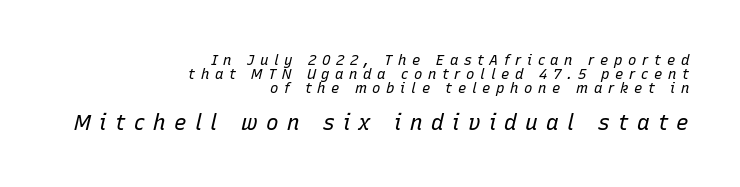
Each stroke keeps to a modest, everyday thickness or less. Every row of glyphs terminates at an identical x-position on the right. Characters are canted at an angle relative to the baseline's perpendicular. Successive baselines arrive quickly, one right under another. The horizontal fit of the characters is loose and conspicuously gappy. Underline: absent.
